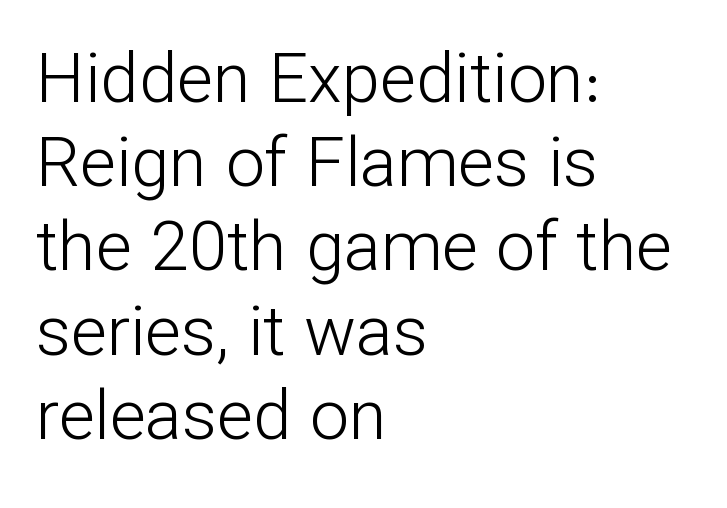
The image shows 69 px light sans-serif type, upright; set left-aligned, line spacing 1.22x, normal letter spacing, not underlined; low stroke contrast and a medium x-height.
